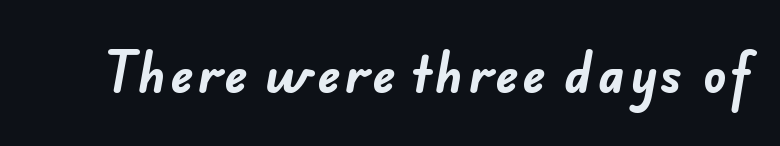
Q: Is the text bold? A: Yes.
Q: Is the typeface a serif or a sans-serif typeface? A: Sans-serif.
Q: Is the text underlined? A: No.
Q: Width (condensed, normal, or wide)? A: Normal.
Q: Stroke contrast? A: Low.
Q: x-height? A: Small.
Q: Monospaced? A: No.
